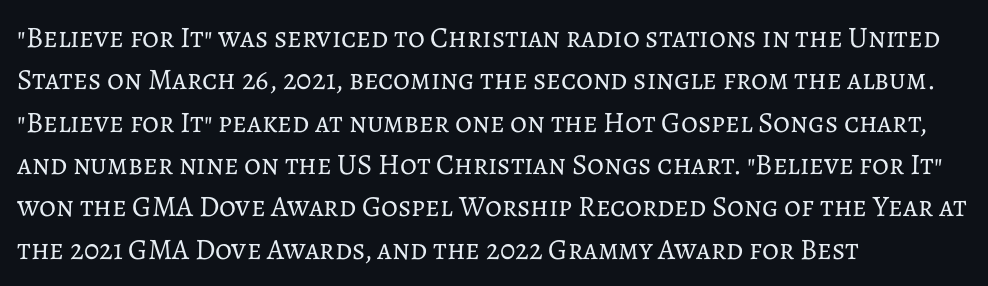
Q: Is the text bold? A: No.
Q: Is the text italic (slanted)? A: No, it is upright.
Q: Is the text underlined? A: No.
Q: How is the paragraph aligned? A: Left-aligned.
Q: Is the spacing between letters normal or unusually wide? A: Normal.
Q: Is the spacing between lines tight, normal or loose? A: Normal.
Q: Width (condensed, normal, or wide)? A: Normal.
Q: Stroke contrast? A: Low.
Q: x-height? A: Medium.
Q: Monospaced? A: No.
